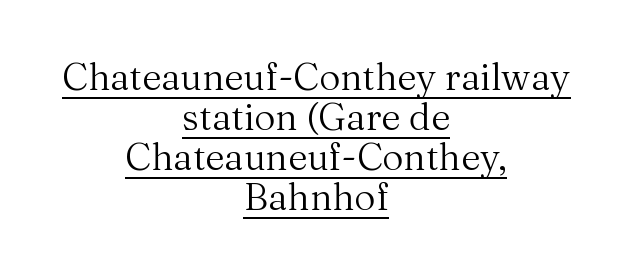
The image shows 37 px regular-weight serif type, upright; set centered, tight line spacing (1.08x), normal letter spacing, underlined; medium stroke contrast and a medium x-height.
